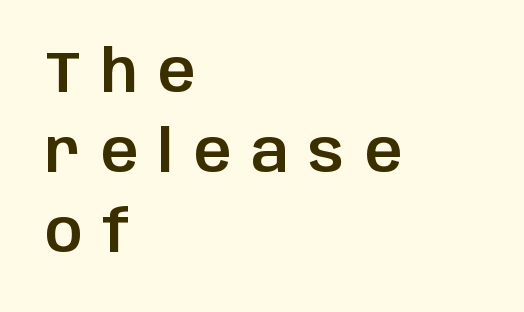
{"serif": "no", "italic": "no", "width": "normal", "stroke_contrast": "low", "x_height": "large", "monospaced": "no", "underline": "no", "align": "left", "line_spacing": "normal", "line_spacing_ratio": 1.38, "letter_spacing": "wide", "letter_spacing_em": 0.35, "glyph_px": 58}
